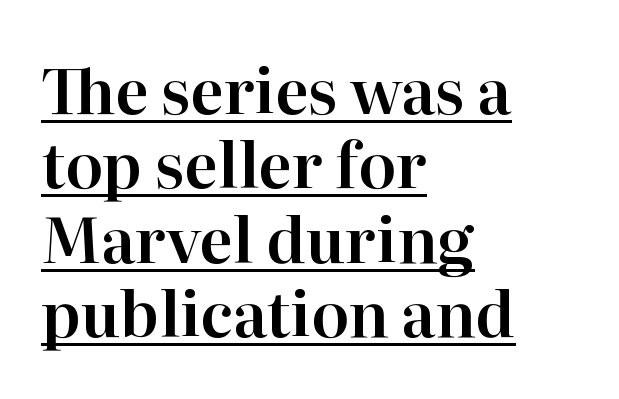
Check where the strokes stop: tiny serifs finish them off. A rule runs beneath these lines of type. The lettering stays uniformly vertical, giving the passage a roman look. How are the letters spaced? Ordinarily, with no added tracking. The passage shown is typed in a proportional face where columns would drift. Visually the block forms a straight wall on the left and a jagged coastline on the right.
